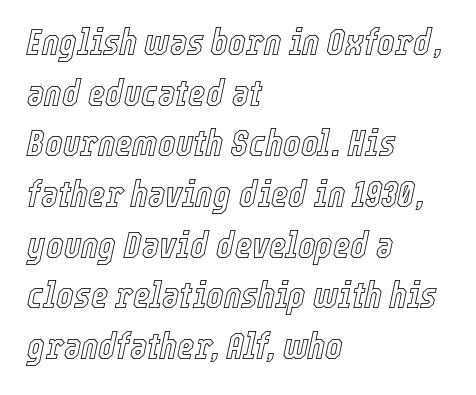
Q: Is the text italic (slanted)? A: Yes, it leans right by about 12 degrees.
Q: Is the text underlined? A: No.
Q: How is the paragraph aligned? A: Left-aligned.
Q: Is the spacing between letters normal or unusually wide? A: Normal.
Q: Is the spacing between lines tight, normal or loose? A: Normal.
Q: Width (condensed, normal, or wide)? A: Condensed.
Q: x-height? A: Medium.
Q: Monospaced? A: No.
